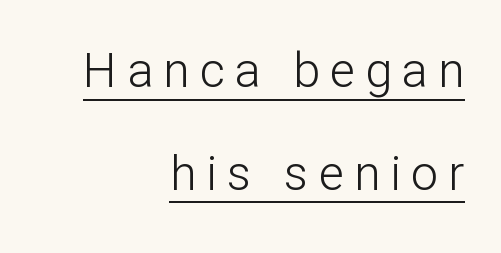
The tracking jumps out immediately: characters are airy and widely separated. Stroke thickness stays within the range of a standard reading face or lighter. Character widths vary here, with narrow letters taking less room than wide ones. Underlined type. A typesetter would label this face a sans.
